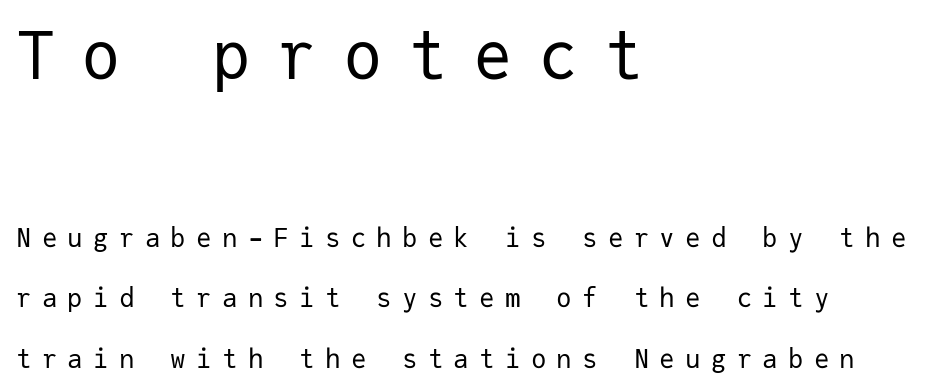
{"serif": "no", "italic": "no", "bold": "no", "weight": "regular", "width": "normal", "stroke_contrast": "low", "x_height": "medium", "monospaced": "yes", "underline": "no", "align": "left", "line_spacing": "loose", "line_spacing_ratio": 2.32, "letter_spacing": "wide", "letter_spacing_em": 0.39, "larger_block": "first", "size_ratio": 2.54, "glyph_px": 66}
